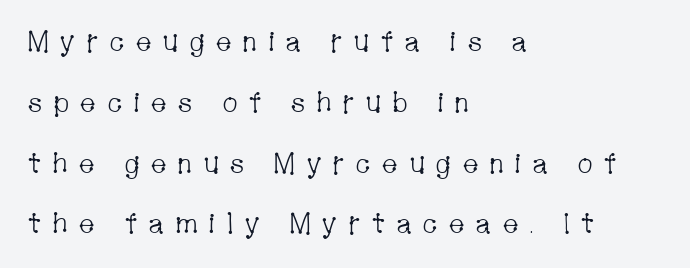
The image shows 28 px light, condensed serif type, upright; set left-aligned, loose line spacing (2.17x), unusually wide letter spacing (+0.36 em), not underlined; low stroke contrast and a medium x-height.
